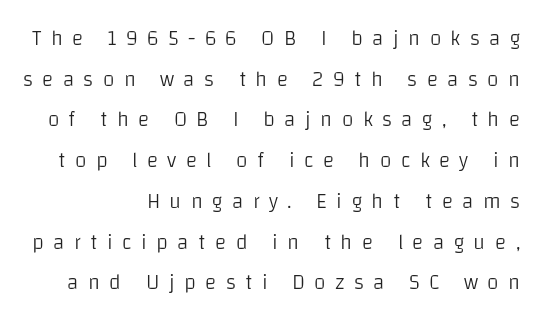
Q: Is the text bold? A: No.
Q: Is the text italic (slanted)? A: No, it is upright.
Q: Is the text underlined? A: No.
Q: Is the spacing between letters normal or unusually wide? A: Unusually wide.
Q: Is the spacing between lines tight, normal or loose? A: Loose.
